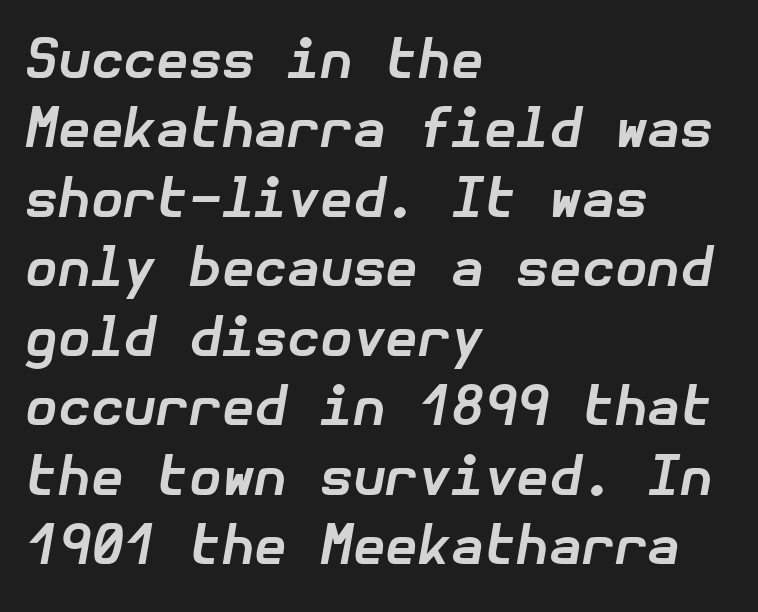
{"italic": "yes", "lean": "right", "slant_degrees": 10, "bold": "yes", "weight": "bold", "width": "normal", "stroke_contrast": "low", "x_height": "medium", "underline": "no", "align": "left", "line_spacing": "normal", "line_spacing_ratio": 1.31, "letter_spacing": "normal", "letter_spacing_em": 0.0, "glyph_px": 53}
